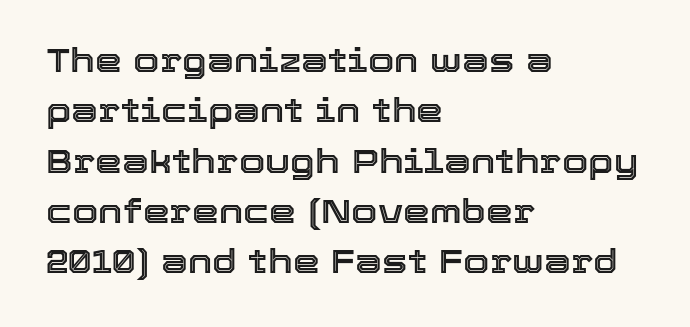
The specimen reads as upright at a glance. The letters advance in unequal steps, a hallmark of proportional type. Vertical spacing — default. Visually the block forms a straight wall on the left and a jagged coastline on the right. Unmarked baselines from the first word to the last.
